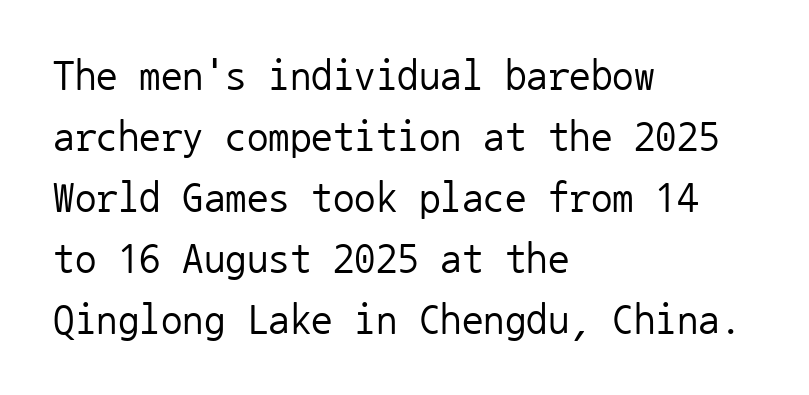
Q: Is the text bold? A: No.
Q: Is the text italic (slanted)? A: No, it is upright.
Q: Is the typeface a serif or a sans-serif typeface? A: Sans-serif.
Q: Is the text underlined? A: No.
Q: How is the paragraph aligned? A: Left-aligned.
Q: Is the spacing between letters normal or unusually wide? A: Normal.
Q: Is the spacing between lines tight, normal or loose? A: Normal.
Q: Width (condensed, normal, or wide)? A: Normal.
Q: Stroke contrast? A: Low.
Q: x-height? A: Medium.
Q: Monospaced? A: Yes.
